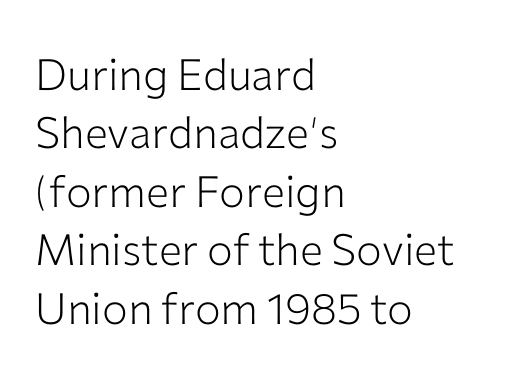
Q: Is the text bold? A: No.
Q: Is the text italic (slanted)? A: No, it is upright.
Q: Is the typeface a serif or a sans-serif typeface? A: Sans-serif.
Q: Is the text underlined? A: No.
Q: How is the paragraph aligned? A: Left-aligned.
Q: Is the spacing between letters normal or unusually wide? A: Normal.
Q: Is the spacing between lines tight, normal or loose? A: Normal.
Q: Width (condensed, normal, or wide)? A: Normal.
Q: Stroke contrast? A: Low.
Q: x-height? A: Medium.
Q: Monospaced? A: No.
